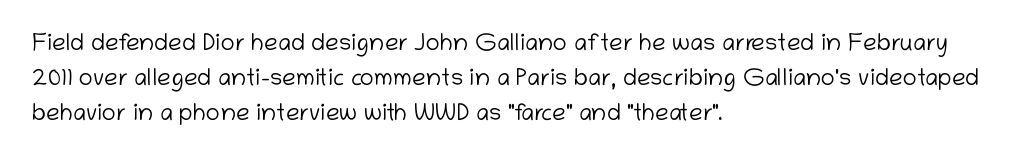
Summary of weight: not heavy and not bold. The passage shown stacks its lines at a standard gap. Upright lettering throughout. Tracking value appears to be zero — textbook default spacing.
